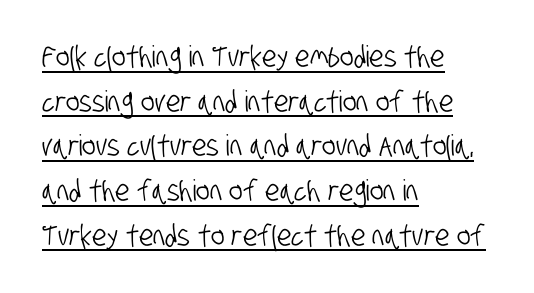
Casual observation: everything's shoved over to the left. Horizontal bands of white between lines are of average thickness. Regarding serifs, this sample does without them. You could not count columns in this text — the font is proportionally spaced. Looks like someone drew a line under every word here.
